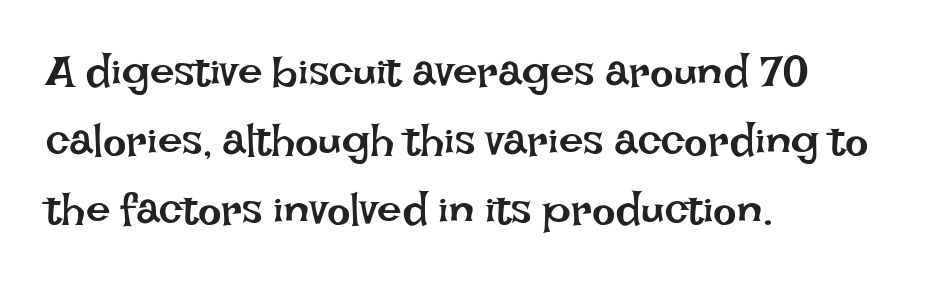
The image shows 44 px regular-weight type, upright; set left-aligned, normal line spacing (1.57x), normal letter spacing, not underlined; low stroke contrast and a large x-height.
